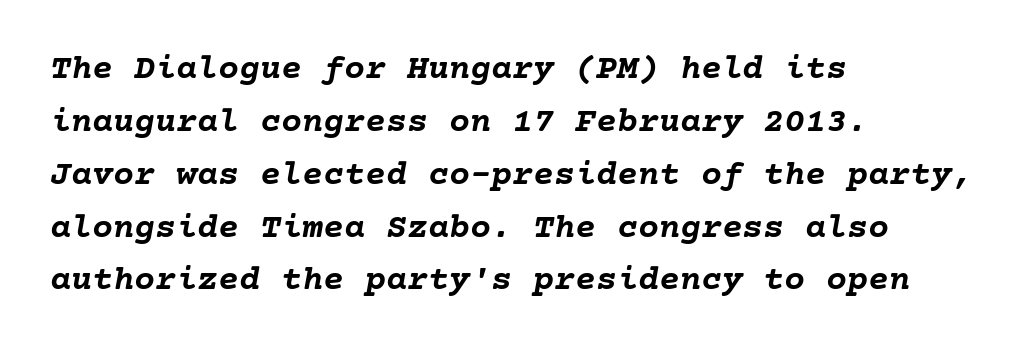
{"italic": "yes", "lean": "right", "slant_degrees": 10, "bold": "yes", "weight": "semibold", "width": "normal", "stroke_contrast": "low", "x_height": "medium", "underline": "no", "align": "left", "line_spacing": "normal", "line_spacing_ratio": 1.51, "letter_spacing": "normal", "letter_spacing_em": 0.0, "glyph_px": 35}
